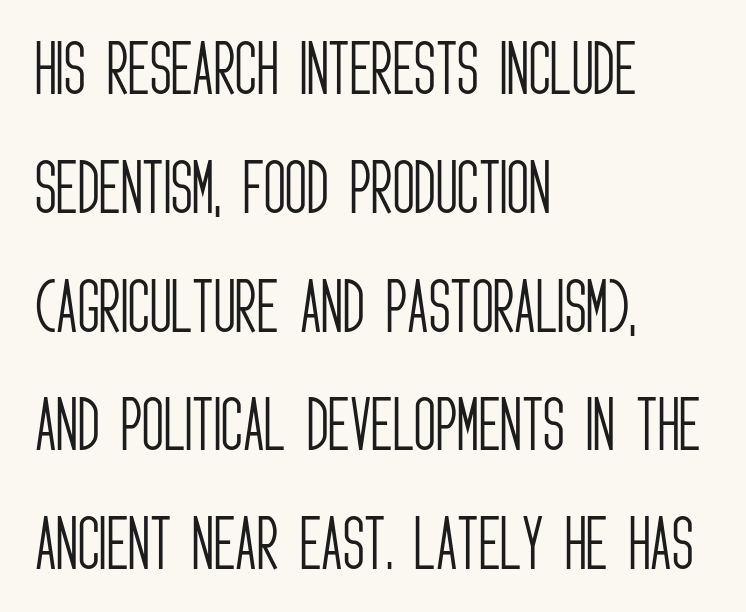
Q: Is the text bold? A: No.
Q: Is the text italic (slanted)? A: No, it is upright.
Q: Is the typeface a serif or a sans-serif typeface? A: Sans-serif.
Q: Is the text underlined? A: No.
Q: How is the paragraph aligned? A: Left-aligned.
Q: Is the spacing between letters normal or unusually wide? A: Normal.
Q: Is the spacing between lines tight, normal or loose? A: Loose.
Q: Width (condensed, normal, or wide)? A: Condensed.
Q: Stroke contrast? A: Low.
Q: x-height? A: Large.
Q: Monospaced? A: No.
